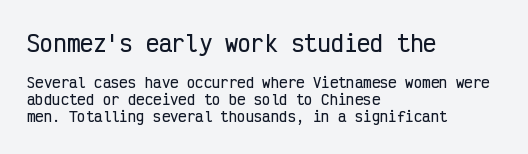
{"italic": "no", "underline": "no", "align": "left", "line_spacing_ratio": 1.23, "letter_spacing": "normal", "letter_spacing_em": 0.0, "larger_block": "first", "size_ratio": 1.57, "glyph_px": 22}
